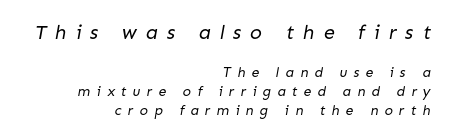
{"bold": "no", "underline": "no", "align": "right", "line_spacing": "normal", "line_spacing_ratio": 1.36, "letter_spacing": "wide", "letter_spacing_em": 0.44, "larger_block": "first", "size_ratio": 1.43, "glyph_px": 20}
